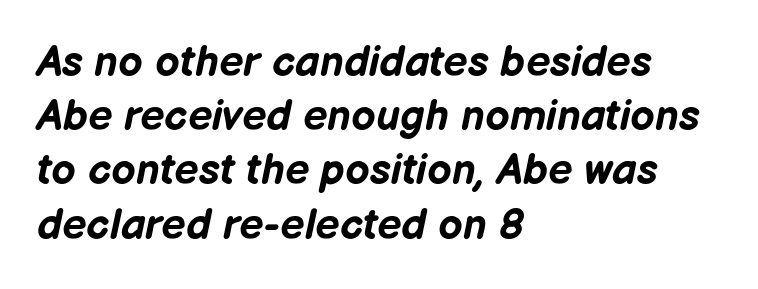
{"italic": "yes", "lean": "right", "slant_degrees": 12, "bold": "yes", "weight": "bold", "width": "normal", "stroke_contrast": "low", "x_height": "medium", "monospaced": "no", "underline": "no", "align": "left", "line_spacing": "normal", "line_spacing_ratio": 1.26, "letter_spacing": "normal", "letter_spacing_em": 0.0, "glyph_px": 43}
